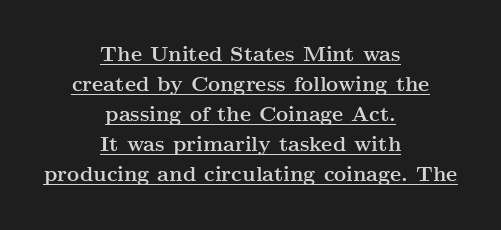
Q: Is the text bold? A: Yes.
Q: Is the text italic (slanted)? A: No, it is upright.
Q: Is the text underlined? A: Yes.
Q: How is the paragraph aligned? A: Centered.
Q: Is the spacing between letters normal or unusually wide? A: Normal.
Q: Is the spacing between lines tight, normal or loose? A: Normal.
